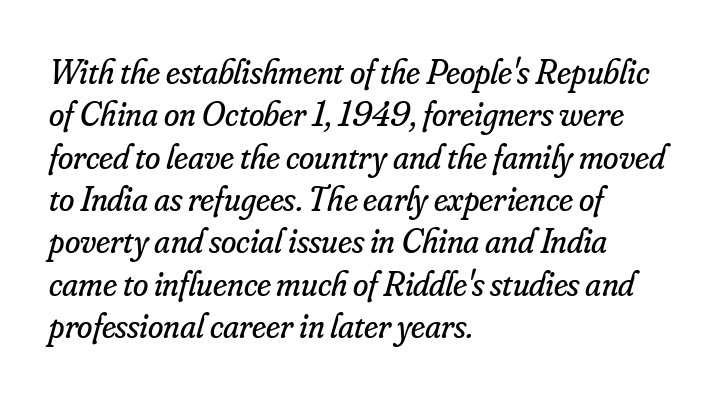
Q: Is the text bold? A: No.
Q: Is the text italic (slanted)? A: Yes, it leans right by about 16 degrees.
Q: Is the typeface a serif or a sans-serif typeface? A: Serif.
Q: Is the text underlined? A: No.
Q: How is the paragraph aligned? A: Left-aligned.
Q: Is the spacing between letters normal or unusually wide? A: Normal.
Q: Width (condensed, normal, or wide)? A: Normal.
Q: Stroke contrast? A: Low.
Q: x-height? A: Small.
Q: Monospaced? A: No.
